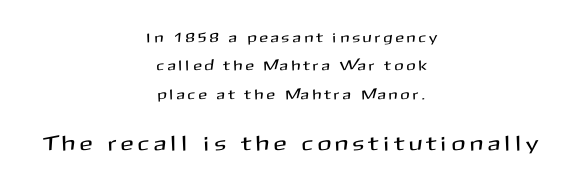
{"italic": "no", "underline": "no", "align": "center", "line_spacing": "loose", "line_spacing_ratio": 2.03, "letter_spacing": "wide", "letter_spacing_em": 0.28, "larger_block": "second", "size_ratio": 1.5, "glyph_px": 21}
